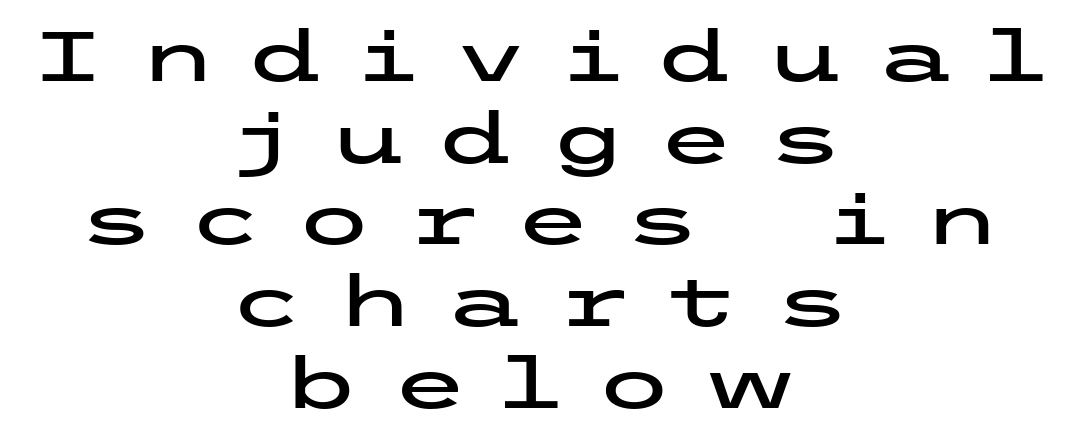
Has an underline been added? It has not. Glyph-to-glyph distance is far greater than everyday printed text. The typesetter chose a symmetrical, centered arrangement here. The face used here is a sans, in the tradition of grotesques and geometrics.
